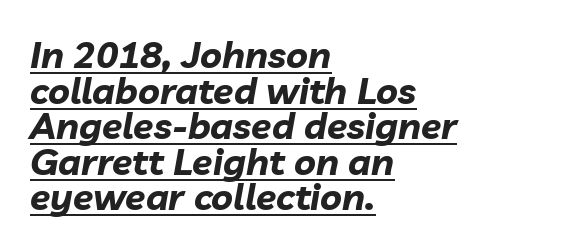
Between one letter and the next there's only the usual sliver of space. The typesetting leans heavy: a genuine bold. The face used here has a pronounced slope to its letters. Somebody hit Ctrl+U on this one — the words are underlined. This sample has the flowing, uneven cadence of proportional lettering.
